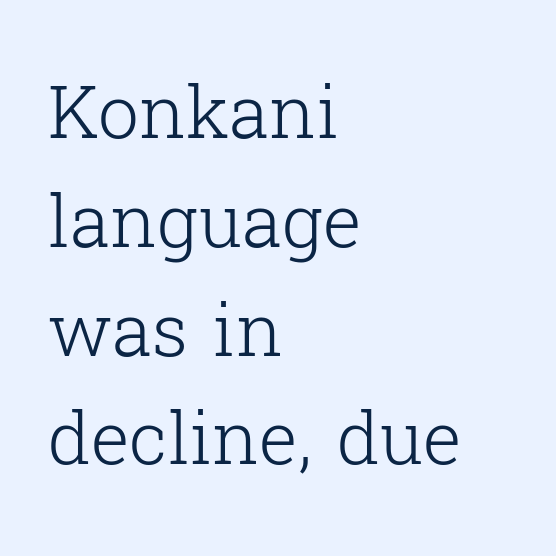
Q: Is the text bold? A: No.
Q: Is the text italic (slanted)? A: No, it is upright.
Q: Is the typeface a serif or a sans-serif typeface? A: Serif.
Q: Is the text underlined? A: No.
Q: How is the paragraph aligned? A: Left-aligned.
Q: Is the spacing between letters normal or unusually wide? A: Normal.
Q: Is the spacing between lines tight, normal or loose? A: Normal.
Q: Width (condensed, normal, or wide)? A: Normal.
Q: Stroke contrast? A: Low.
Q: x-height? A: Medium.
Q: Monospaced? A: No.
